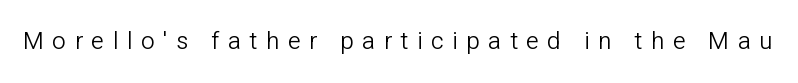
Q: Is the text bold? A: No.
Q: Is the text italic (slanted)? A: No, it is upright.
Q: Is the text underlined? A: No.
Q: Is the spacing between letters normal or unusually wide? A: Unusually wide.
